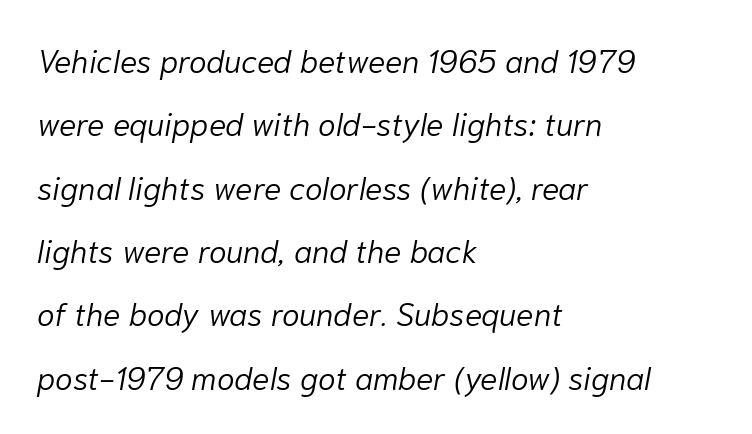
The image shows 32 px light type, italic (leaning right); set left-aligned, loose line spacing (1.98x), normal letter spacing, not underlined; low stroke contrast and a medium x-height.
